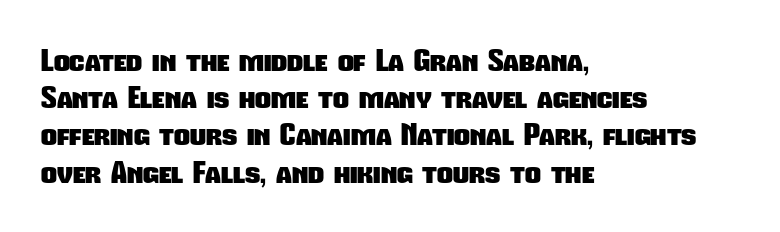
The letterforms sit shoulder to shoulder at normal distance. This is heavy type, rendered in bold. Looks like regular typesetting: each glyph gets only the width it needs. Line beginnings align vertically; line endings do not. A clean baseline with only descenders dipping below it.
